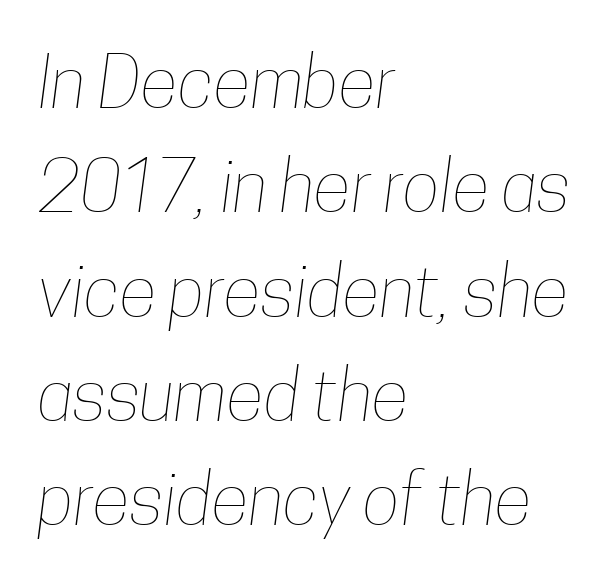
Q: Is the text bold? A: No.
Q: Is the text underlined? A: No.
Q: How is the paragraph aligned? A: Left-aligned.
Q: Is the spacing between letters normal or unusually wide? A: Normal.
Q: Is the spacing between lines tight, normal or loose? A: Normal.
Q: Width (condensed, normal, or wide)? A: Condensed.
Q: Stroke contrast? A: Low.
Q: x-height? A: Medium.
Q: Monospaced? A: No.
